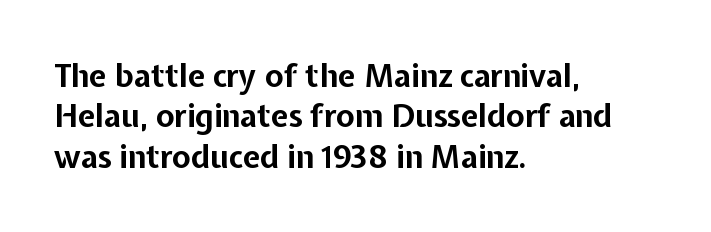
The image shows 31 px bold sans-serif type, upright; set left-aligned, normal line spacing (1.3x), normal letter spacing, not underlined; low stroke contrast and a medium x-height.
